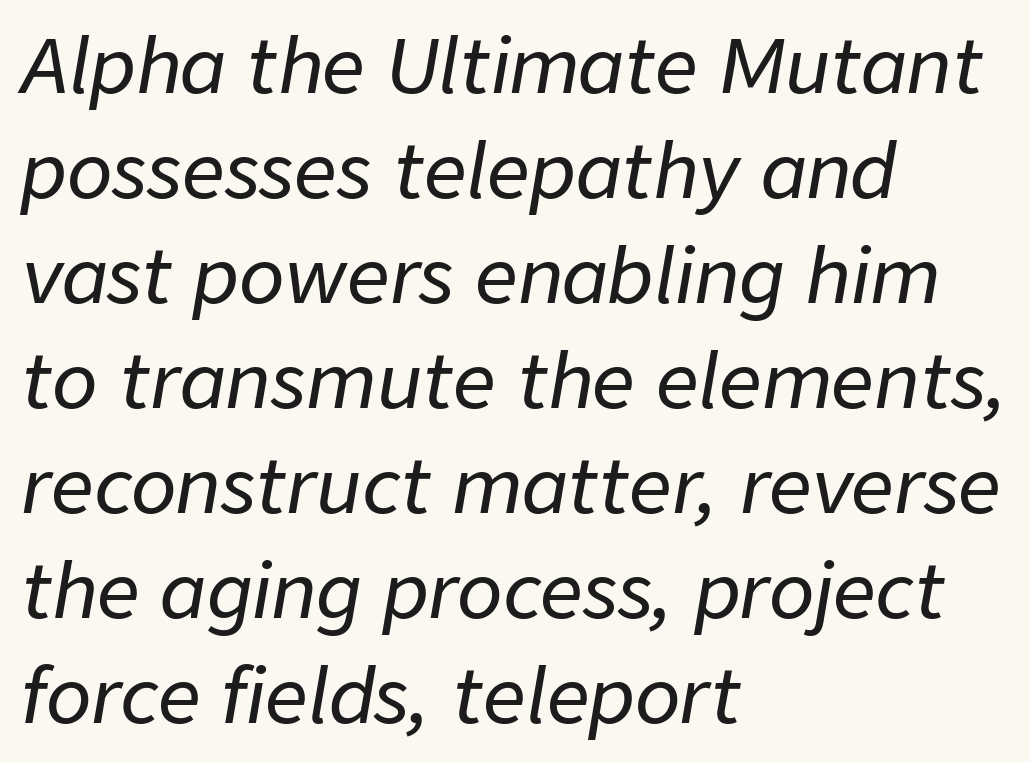
Slant detected: the letters are inclined. The rendering uses a moderate line-height, typical for paragraphs. A typesetter would call this zero additional tracking. This sample has the flowing, uneven cadence of proportional lettering. Leftover space on each line is placed entirely after the last word.
